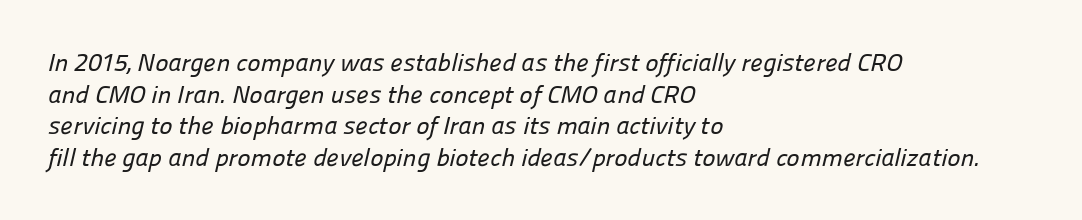
The ragged edge is on the right, which tells us the setting is flush left. Bare-footed words on every line. Regarding leading, the lines here are spaced in the standard way. Honestly, the letter spacing is just normal — you wouldn't notice it.
